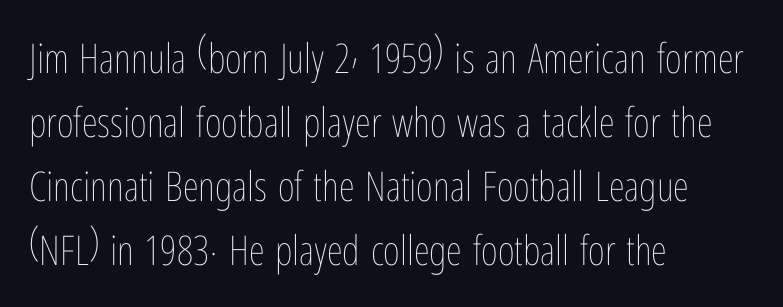
The image shows 41 px thin, condensed type, upright; set left-aligned, normal line spacing (1.56x), normal letter spacing, not underlined; low stroke contrast and a medium x-height.
